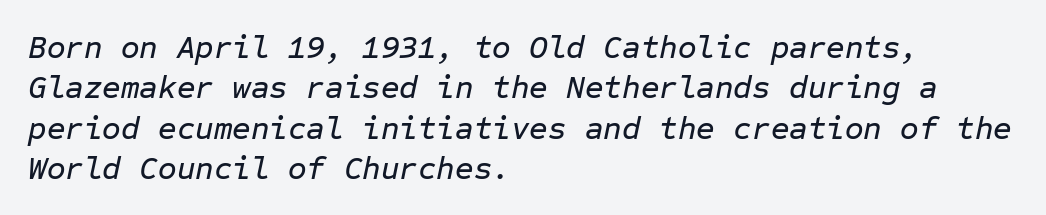
{"italic": "yes", "lean": "right", "slant_degrees": 12, "width": "normal", "stroke_contrast": "low", "x_height": "medium", "monospaced": "yes", "underline": "no", "align": "left", "line_spacing": "normal", "line_spacing_ratio": 1.26, "letter_spacing": "normal", "letter_spacing_em": 0.0, "glyph_px": 32}
